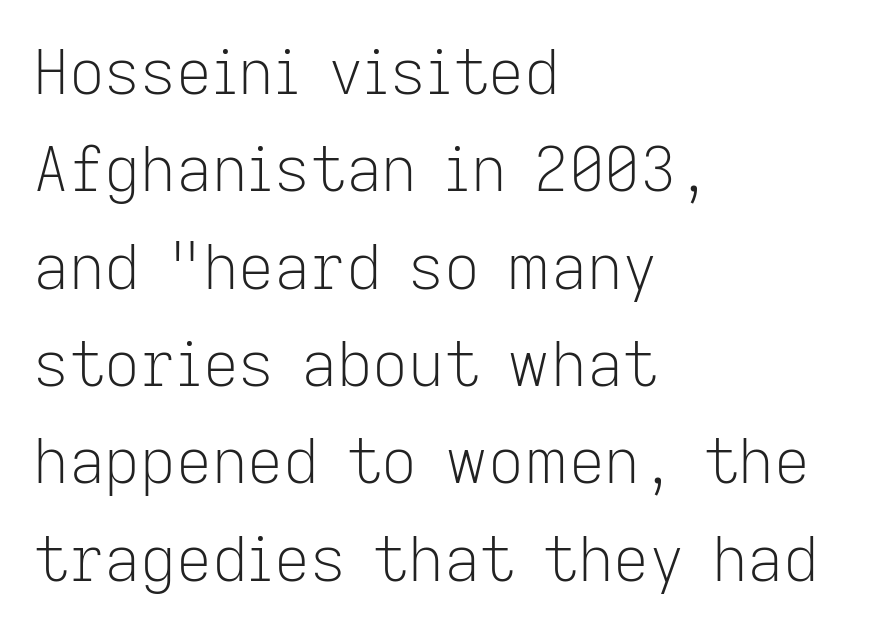
{"serif": "no", "italic": "no", "bold": "no", "weight": "light", "width": "normal", "stroke_contrast": "low", "x_height": "medium", "monospaced": "no", "underline": "no", "align": "left", "line_spacing": "normal", "line_spacing_ratio": 1.57, "letter_spacing": "normal", "letter_spacing_em": 0.0, "glyph_px": 62}
